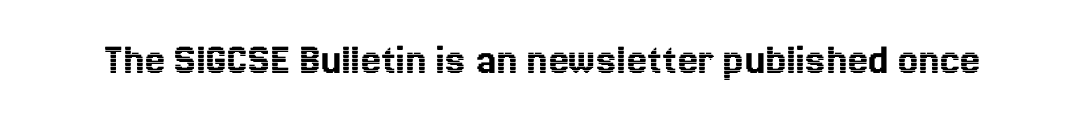
The image shows 45 px text type, upright; set normal letter spacing, not underlined; a medium x-height.
